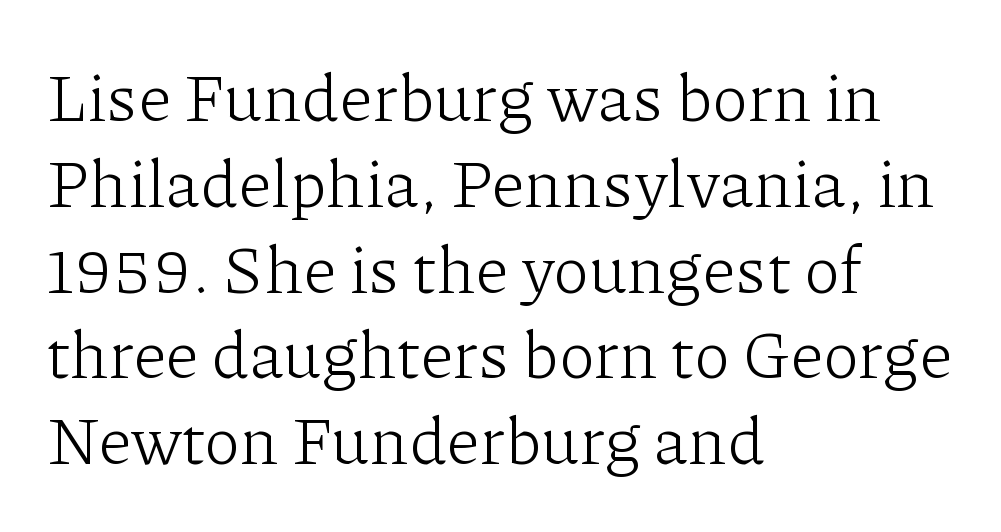
The image shows 67 px light serif type, upright; set left-aligned, normal line spacing (1.28x), normal letter spacing, not underlined; low stroke contrast and a medium x-height.
